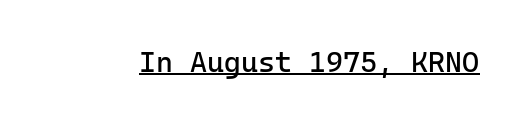
Examine the stroke ends and you'll find no serifs. Letter spacing: default. Quick note: not italic, upright. Each line of the rendering has a horizontal stroke beneath the glyphs.
